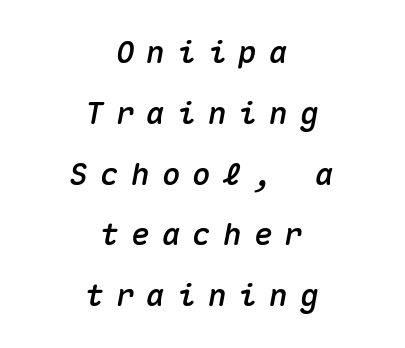
The image shows 31 px text type, italic (leaning right), monospaced; set centered, loose line spacing (1.96x), unusually wide letter spacing (+0.39 em), not underlined; medium stroke contrast and a medium x-height.
